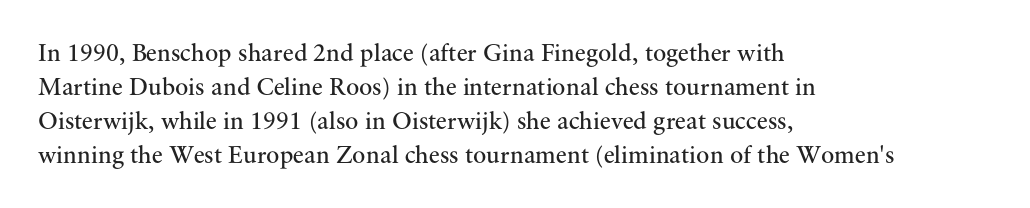
Q: Is the text bold? A: No.
Q: Is the text italic (slanted)? A: No, it is upright.
Q: Is the text underlined? A: No.
Q: How is the paragraph aligned? A: Left-aligned.
Q: Is the spacing between letters normal or unusually wide? A: Normal.
Q: Is the spacing between lines tight, normal or loose? A: Normal.
